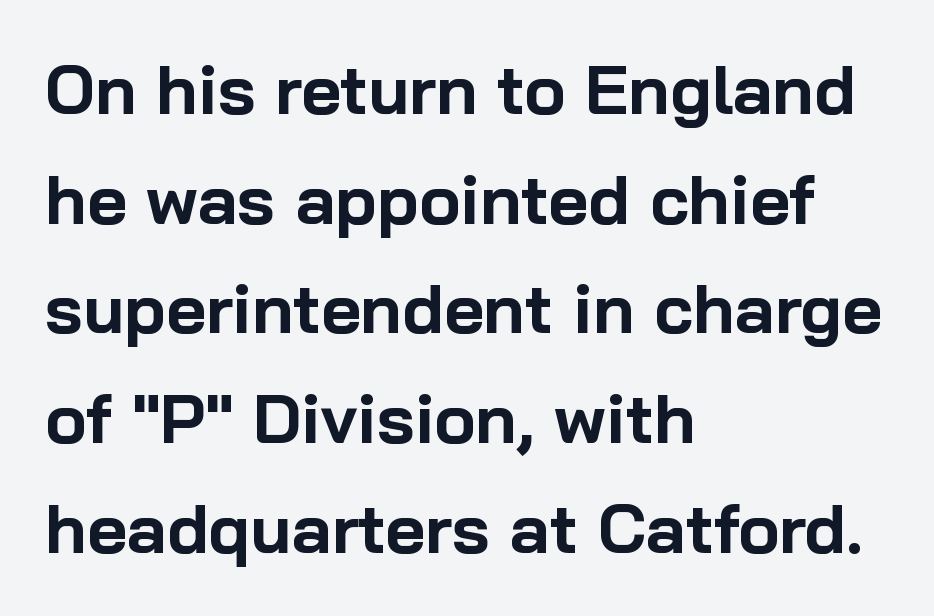
Q: Is the text bold? A: Yes.
Q: Is the text italic (slanted)? A: No, it is upright.
Q: Is the typeface a serif or a sans-serif typeface? A: Sans-serif.
Q: Is the text underlined? A: No.
Q: How is the paragraph aligned? A: Left-aligned.
Q: Is the spacing between letters normal or unusually wide? A: Normal.
Q: Is the spacing between lines tight, normal or loose? A: Normal.
Q: Width (condensed, normal, or wide)? A: Normal.
Q: Stroke contrast? A: Low.
Q: x-height? A: Medium.
Q: Monospaced? A: No.
